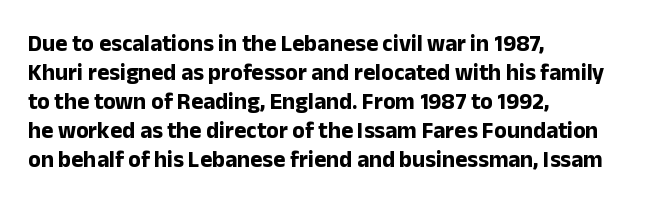
{"italic": "no", "bold": "yes", "underline": "no", "align": "left", "line_spacing": "normal", "line_spacing_ratio": 1.26, "letter_spacing": "normal", "letter_spacing_em": 0.0, "glyph_px": 23}
